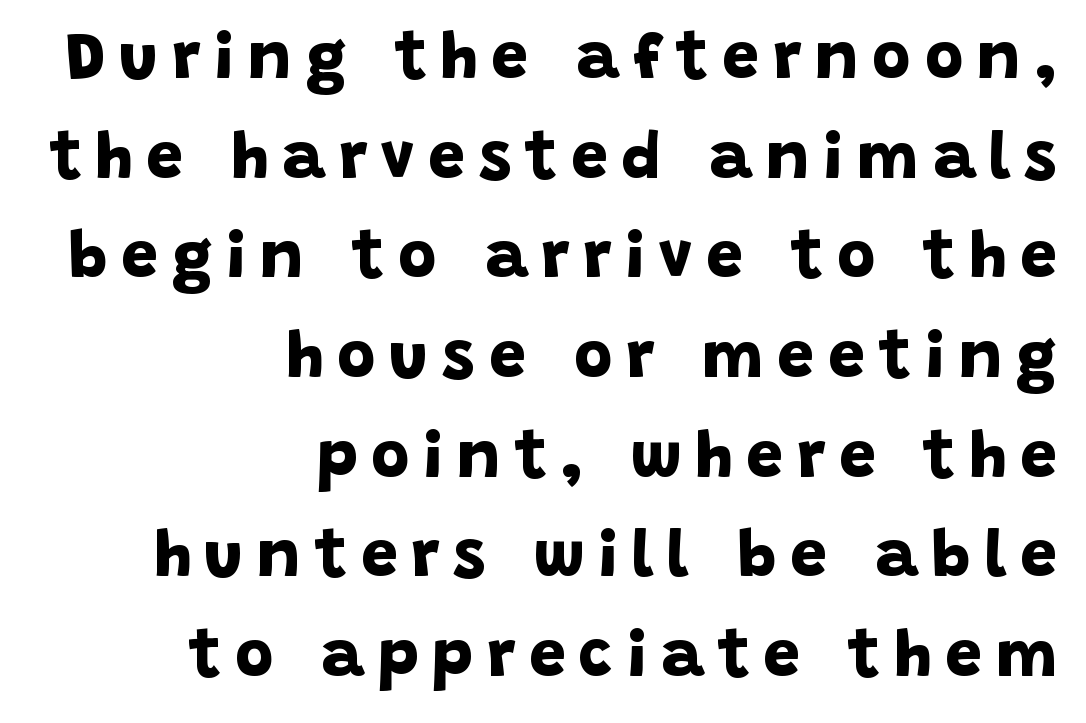
The image shows 66 px bold sans-serif type; set right-aligned, normal line spacing (1.51x), unusually wide letter spacing (+0.21 em), not underlined; low stroke contrast and a large x-height.
